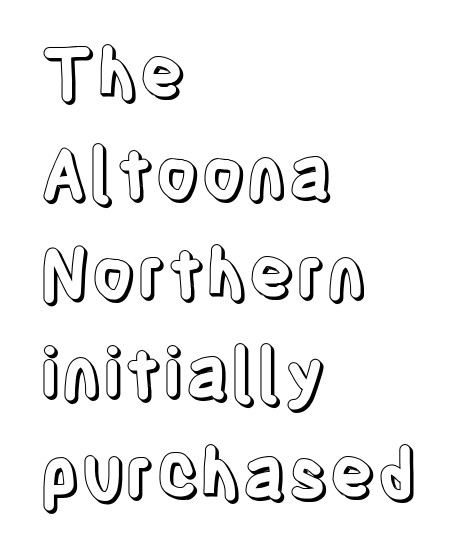
Horizontal bands of white between lines are of average thickness. The paragraph has a hard left edge and a soft right edge. This sample has the flowing, uneven cadence of proportional lettering. Honestly, the letter spacing is just normal — you wouldn't notice it. Unlike italic type, these characters show no tilt at all. Glance below the letters and you will spot only blank space.
